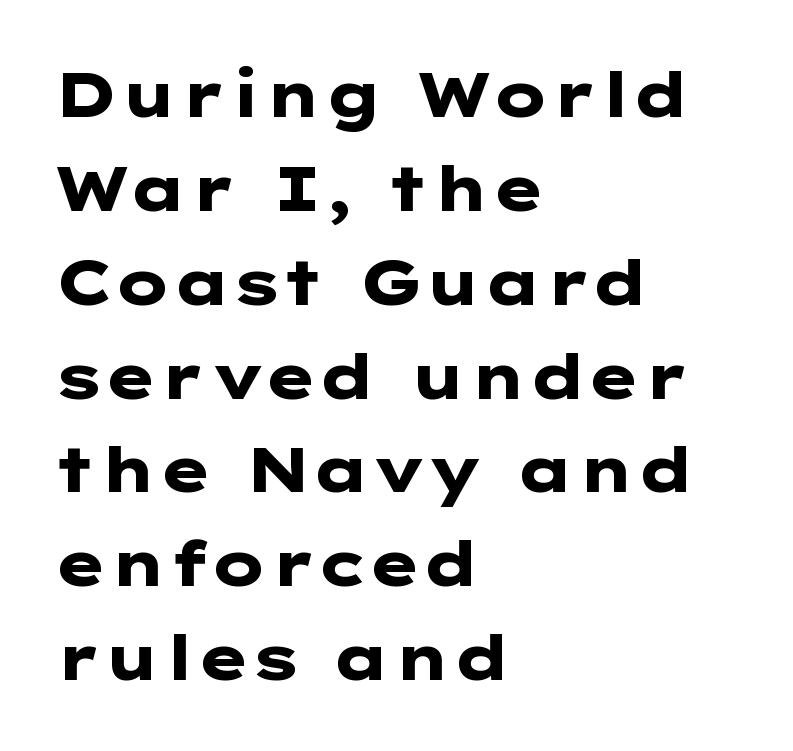
Horizontal bands of white between lines are of average thickness. The passage is arranged the way most books set body copy — flush left. If you drew a line through each stem, it would be perfectly vertical. This sample uses plain, unmodified letter spacing. Type without underlining.
